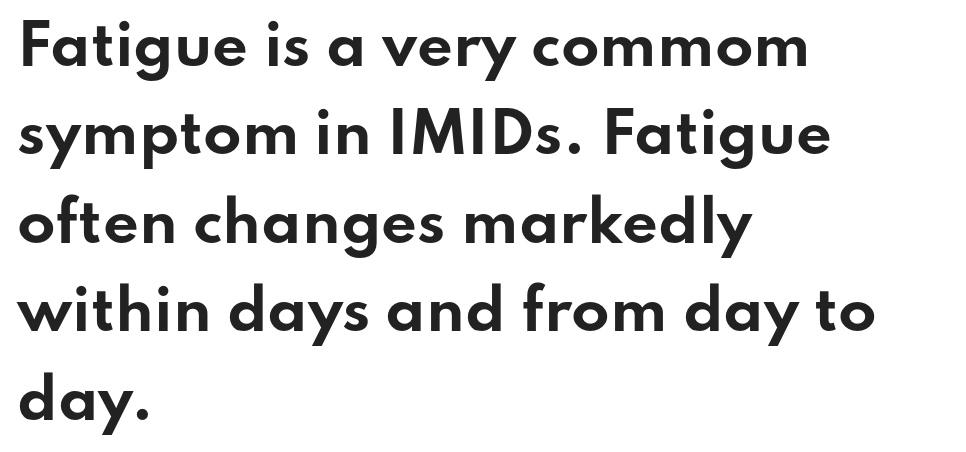
The passage shown is typed in a proportional face where columns would drift. The type sits square on the baseline with zero lean. The rendering anchors every line to the left-hand side. Set as a true bold cut, around the 700 mark.
